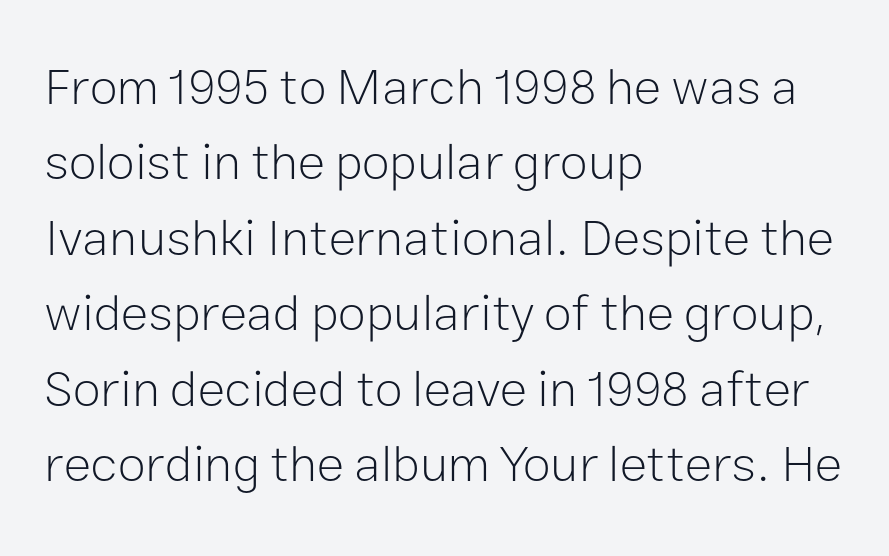
The image shows 51 px light sans-serif type, upright; set left-aligned, normal line spacing (1.48x), normal letter spacing, not underlined; low stroke contrast and a medium x-height.
